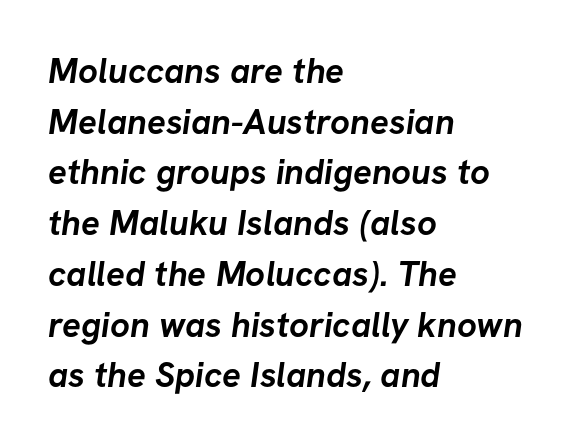
Q: Is the text bold? A: Yes.
Q: Is the typeface a serif or a sans-serif typeface? A: Sans-serif.
Q: Is the text underlined? A: No.
Q: How is the paragraph aligned? A: Left-aligned.
Q: Is the spacing between letters normal or unusually wide? A: Normal.
Q: Is the spacing between lines tight, normal or loose? A: Normal.
Q: Width (condensed, normal, or wide)? A: Normal.
Q: Stroke contrast? A: Low.
Q: x-height? A: Medium.
Q: Monospaced? A: No.
